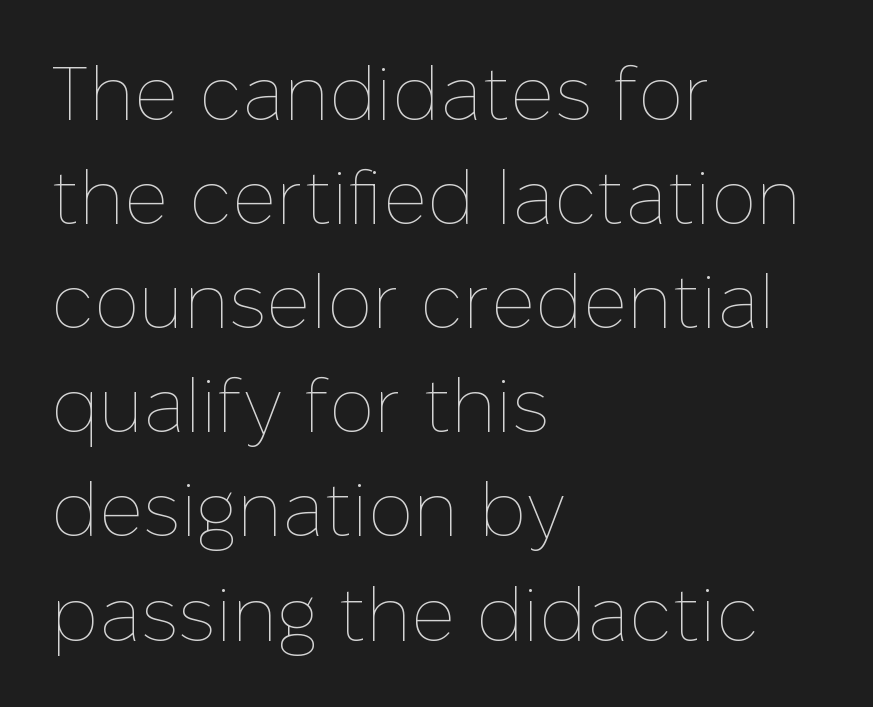
The image shows 76 px thin type, upright; set left-aligned, normal line spacing (1.37x), normal letter spacing, not underlined; low stroke contrast and a medium x-height.
